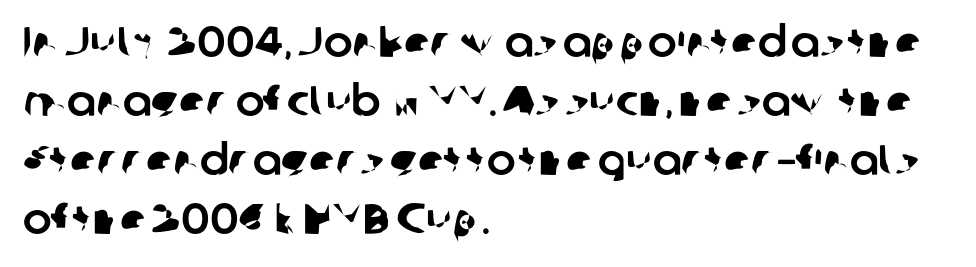
Students, note that the glyphs here touch the page at normal intervals. Think of a printed novel: that variable character pitch is what you see here. Nothing sits at the stroke ends, so this counts as sans-serif. Lines of text with bare space underneath. Line spacing here is normal.
